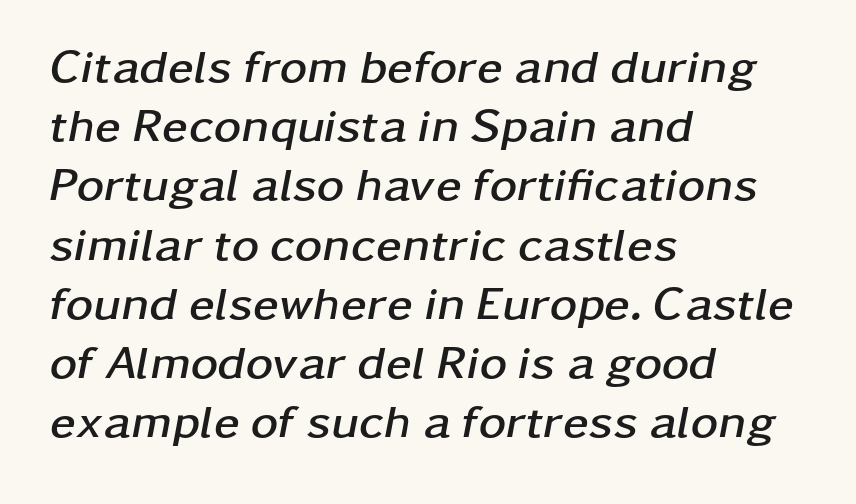
Q: Is the text bold? A: Yes.
Q: Is the text italic (slanted)? A: Yes, it leans right by about 11 degrees.
Q: Is the text underlined? A: No.
Q: How is the paragraph aligned? A: Left-aligned.
Q: Is the spacing between letters normal or unusually wide? A: Normal.
Q: Is the spacing between lines tight, normal or loose? A: Normal.
Q: Width (condensed, normal, or wide)? A: Wide.
Q: Stroke contrast? A: Low.
Q: x-height? A: Medium.
Q: Monospaced? A: No.
